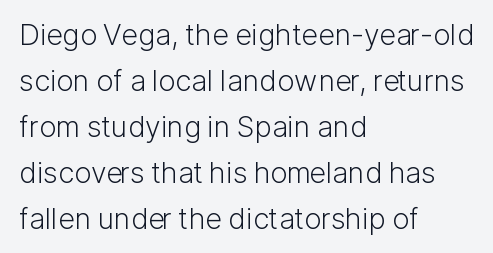
{"serif": "no", "italic": "no", "bold": "no", "weight": "light", "width": "normal", "stroke_contrast": "low", "x_height": "medium", "monospaced": "no", "underline": "no", "align": "left", "line_spacing": "normal", "line_spacing_ratio": 1.59, "letter_spacing": "normal", "letter_spacing_em": 0.0, "glyph_px": 29}
